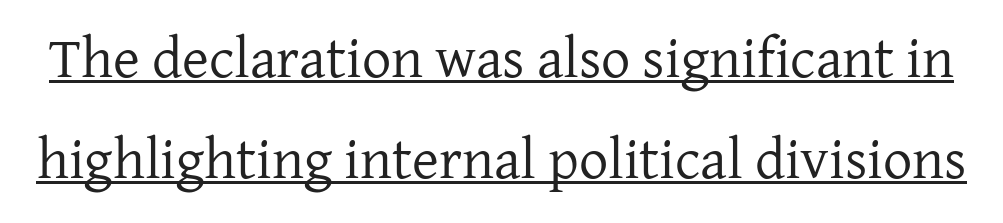
Is this a sans? No — the strokes have serifs. Note the varied advance widths — an 'i' is clearly narrower than an 'm'. This rendering features underlined lettering. Heaviness? Minimal to ordinary, like unemphasized prose.
